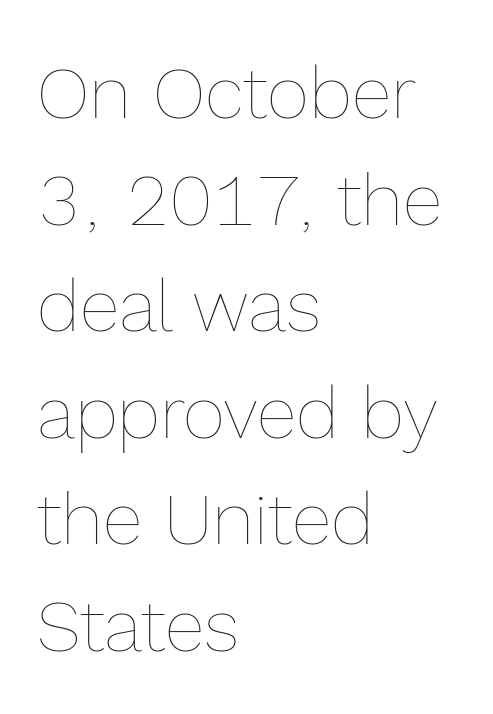
{"italic": "no", "bold": "no", "weight": "thin", "width": "normal", "x_height": "medium", "monospaced": "no", "underline": "no", "align": "left", "line_spacing": "normal", "line_spacing_ratio": 1.46, "letter_spacing": "normal", "letter_spacing_em": 0.0, "glyph_px": 73}
